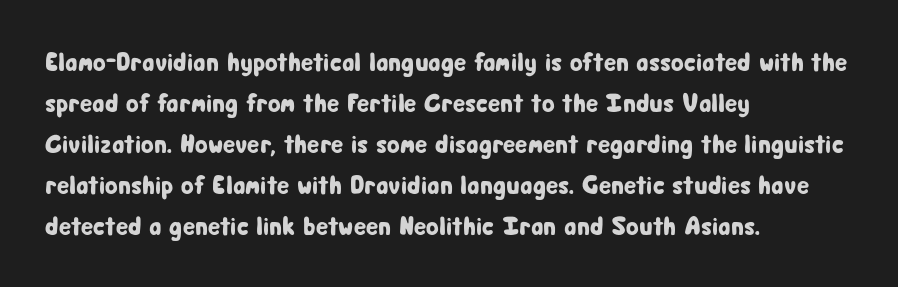
Q: Is the text italic (slanted)? A: No, it is upright.
Q: Is the text underlined? A: No.
Q: How is the paragraph aligned? A: Left-aligned.
Q: Is the spacing between letters normal or unusually wide? A: Normal.
Q: Is the spacing between lines tight, normal or loose? A: Normal.
